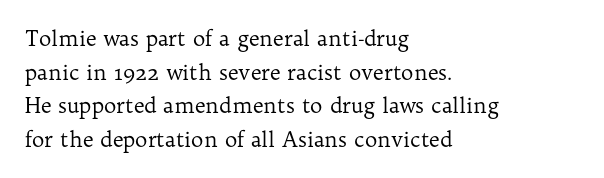
The image shows 21 px text type, upright; set left-aligned, normal line spacing (1.6x), normal letter spacing, not underlined.
